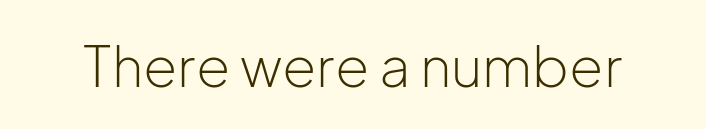
The image shows 55 px light sans-serif type, upright; set normal letter spacing, not underlined; low stroke contrast and a medium x-height.
